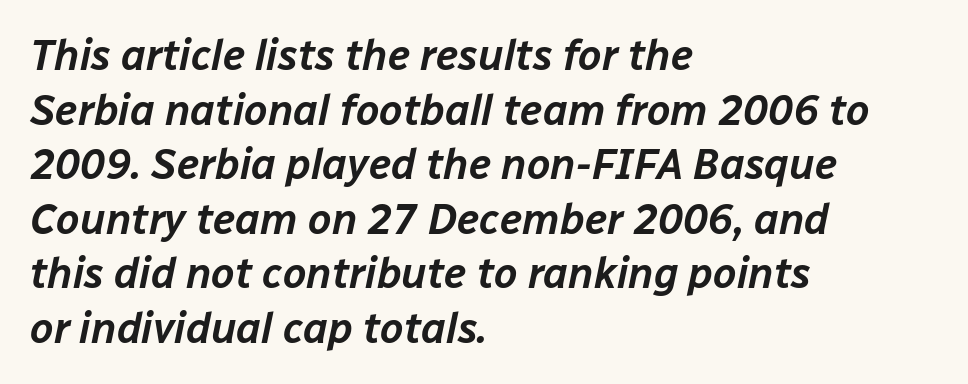
{"italic": "yes", "lean": "right", "slant_degrees": 12, "width": "normal", "stroke_contrast": "low", "x_height": "medium", "monospaced": "no", "underline": "no", "align": "left", "line_spacing": "normal", "line_spacing_ratio": 1.3, "letter_spacing": "normal", "letter_spacing_em": 0.0, "glyph_px": 42}
